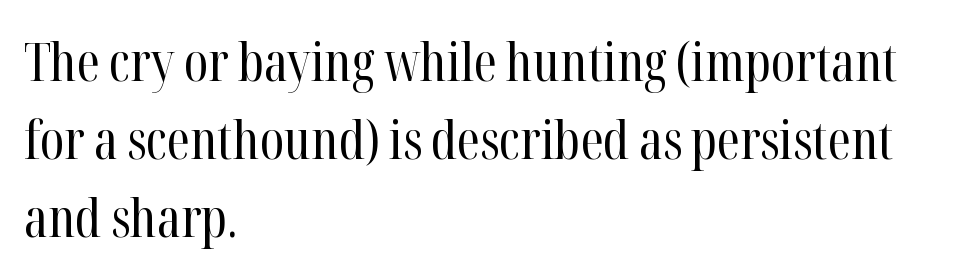
Q: Is the text bold? A: No.
Q: Is the text italic (slanted)? A: No, it is upright.
Q: Is the typeface a serif or a sans-serif typeface? A: Serif.
Q: Is the text underlined? A: No.
Q: How is the paragraph aligned? A: Left-aligned.
Q: Is the spacing between letters normal or unusually wide? A: Normal.
Q: Is the spacing between lines tight, normal or loose? A: Normal.
Q: Width (condensed, normal, or wide)? A: Condensed.
Q: Stroke contrast? A: High.
Q: x-height? A: Medium.
Q: Monospaced? A: No.
